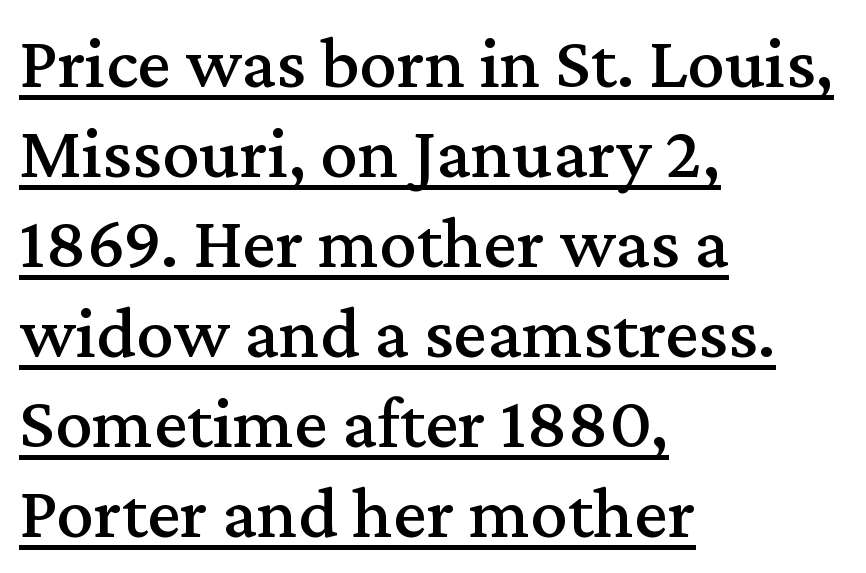
The letters advance in unequal steps, a hallmark of proportional type. The passage shown is typeset with a serif family. The horizontal fit of the characters is conventional and even. Check the space under the baseline: a stroke is drawn there. Style check: upright.
